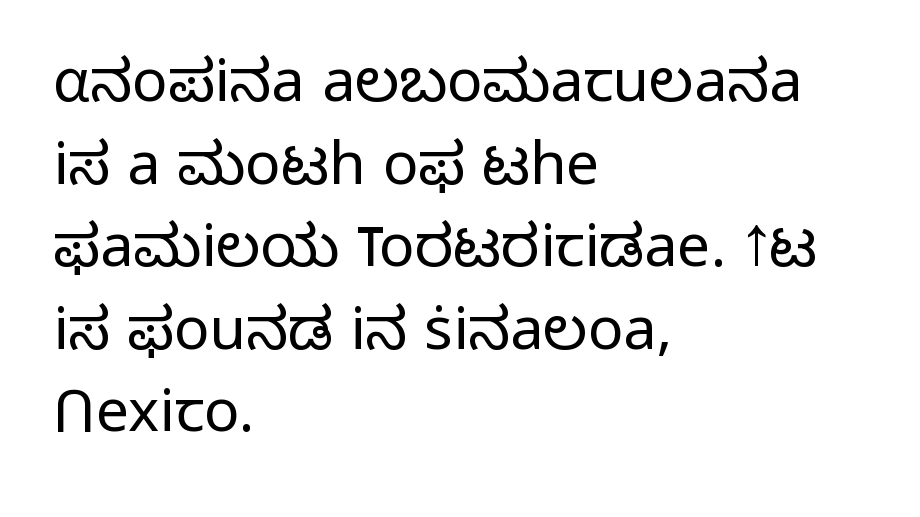
{"serif": "no", "italic": "no", "bold": "no", "weight": "light", "width": "normal", "stroke_contrast": "low", "x_height": "medium", "monospaced": "no", "underline": "no", "align": "left", "line_spacing": "normal", "line_spacing_ratio": 1.4, "letter_spacing": "normal", "letter_spacing_em": 0.0, "glyph_px": 59}
